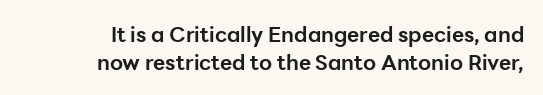
Heft: maximum for text — a bold. The compositor pushed each line to the right boundary. The designer left line spacing at the default. The letters sit at their default tracking, neither squeezed nor spread.
